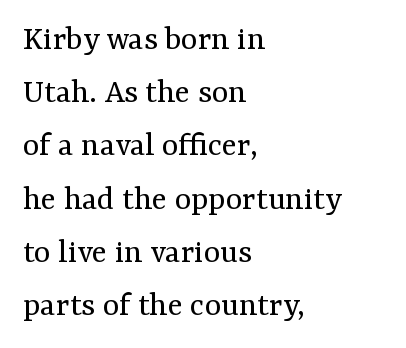
Is there much room between lines? A standard amount, neither cramped nor airy. The weight tops out at a normal text grade. It's the straight-up-and-down kind of type. This sample has the flowing, uneven cadence of proportional lettering. Which margin do the lines hug? The left one — the right edge is uneven. Each row of text sits above clean, open space.
